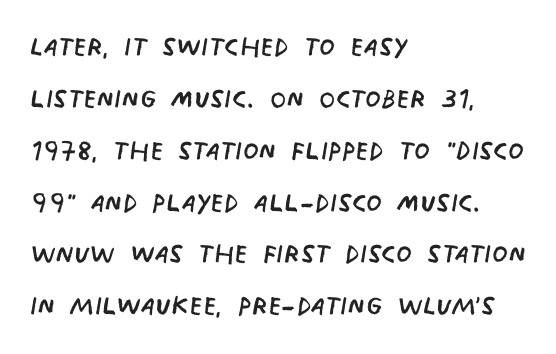
{"serif": "no", "bold": "no", "weight": "regular", "width": "condensed", "stroke_contrast": "low", "x_height": "large", "monospaced": "no", "underline": "no", "align": "left", "line_spacing": "normal", "line_spacing_ratio": 1.44, "letter_spacing": "normal", "letter_spacing_em": 0.0, "glyph_px": 36}
